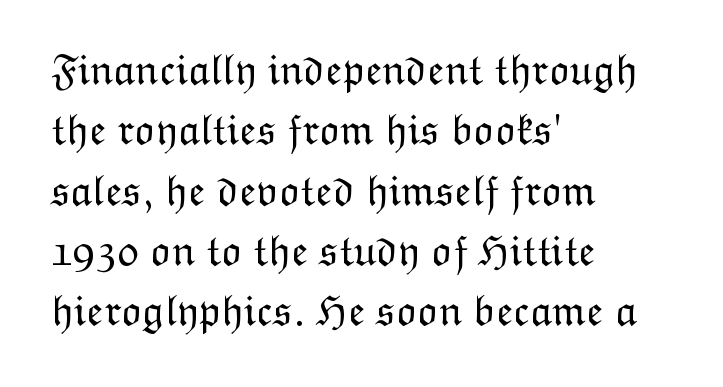
The image shows 44 px light type, upright; set left-aligned, normal line spacing (1.37x), normal letter spacing, not underlined; low stroke contrast and a medium x-height.
